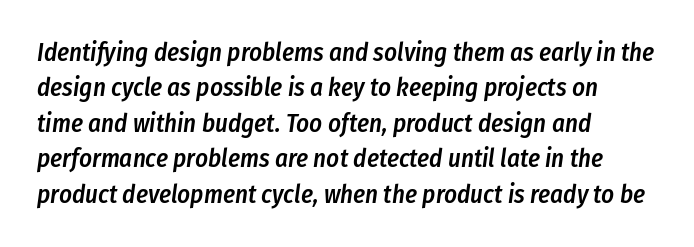
This sample uses plain, unmodified letter spacing. The passage is arranged the way most books set body copy — flush left. The typography opts for an oblique posture over an upright one. Has an underline been added? It has not.
